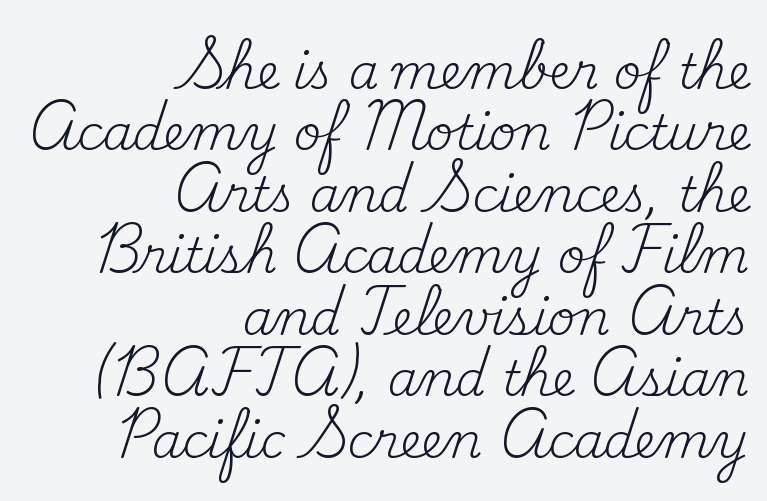
Q: Is the text bold? A: No.
Q: Is the text italic (slanted)? A: Yes.
Q: Is the typeface a serif or a sans-serif typeface? A: Serif.
Q: Is the text underlined? A: No.
Q: How is the paragraph aligned? A: Right-aligned.
Q: Is the spacing between letters normal or unusually wide? A: Normal.
Q: Is the spacing between lines tight, normal or loose? A: Normal.
Q: Width (condensed, normal, or wide)? A: Normal.
Q: Stroke contrast? A: Medium.
Q: x-height? A: Small.
Q: Monospaced? A: No.
